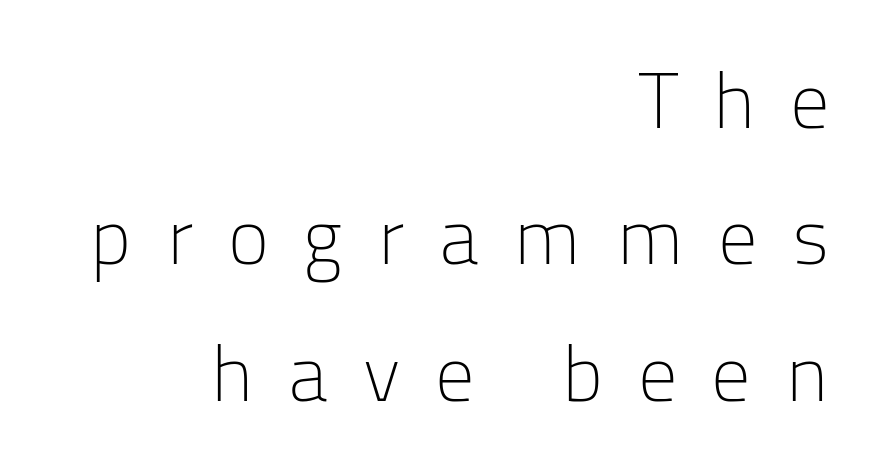
Character widths vary here, with narrow letters taking less room than wide ones. This rendering uses right alignment, leaving the left contour irregular. Rule under the text: the space is simply empty. Someone cranked the tracking dial way up on this one.
